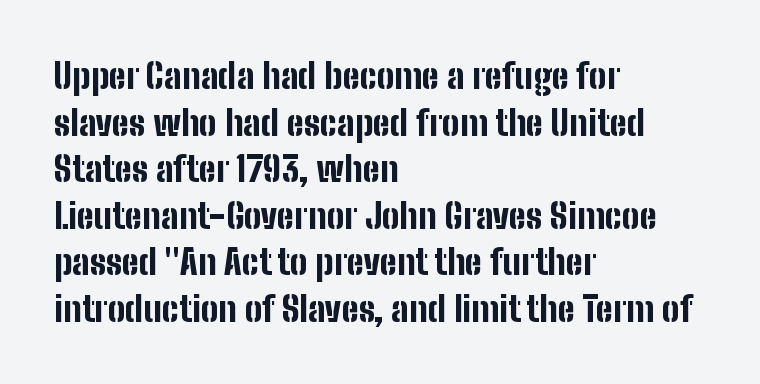
Horizontal alignment here is leftward, the default for most running prose. The line-height multiplier appears to be the usual default. Do the letters lean? They stand straight. Nothing unusual about the tracking: characters are spaced as the font intends.
